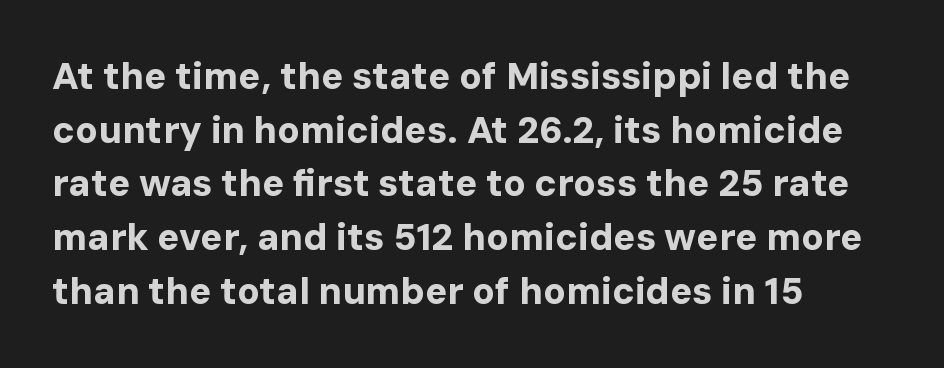
Q: Is the text bold? A: Yes.
Q: Is the text italic (slanted)? A: No, it is upright.
Q: Is the typeface a serif or a sans-serif typeface? A: Sans-serif.
Q: Is the text underlined? A: No.
Q: How is the paragraph aligned? A: Left-aligned.
Q: Is the spacing between letters normal or unusually wide? A: Normal.
Q: Is the spacing between lines tight, normal or loose? A: Normal.
Q: Width (condensed, normal, or wide)? A: Normal.
Q: Stroke contrast? A: Low.
Q: x-height? A: Medium.
Q: Monospaced? A: No.
